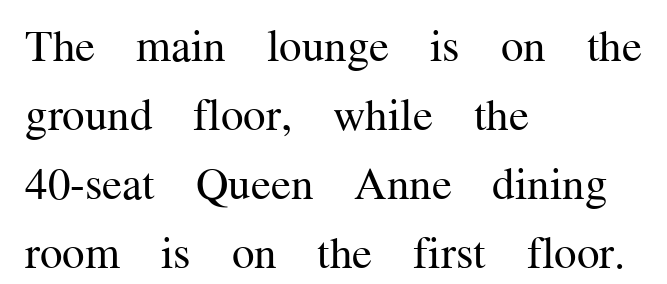
Each row of text sits above clean, open space. On a weight scale, this lands at 450 or below. To sum up the face: it has serifs. Character widths vary here, with narrow letters taking less room than wide ones. One-word summary of the alignment: left. Vertically, the passage feels balanced, rows spaced as you'd expect.
